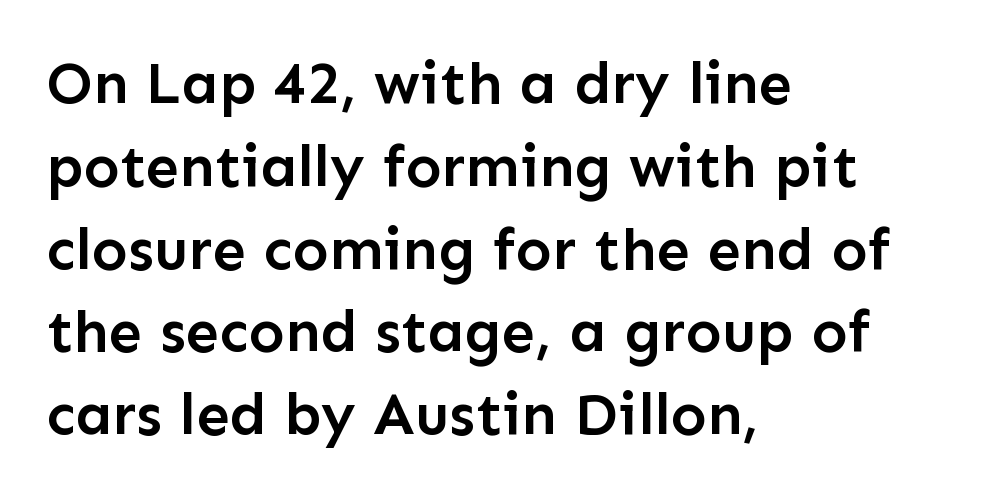
{"serif": "no", "italic": "no", "bold": "semi", "weight": "semibold", "width": "normal", "stroke_contrast": "low", "x_height": "medium", "monospaced": "no", "underline": "no", "align": "left", "line_spacing": "normal", "line_spacing_ratio": 1.38, "letter_spacing": "normal", "letter_spacing_em": 0.0, "glyph_px": 60}
